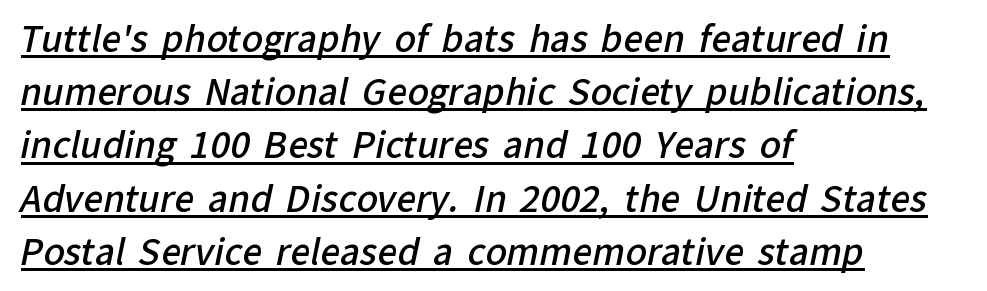
{"serif": "no", "bold": "semi", "weight": "semibold", "width": "normal", "stroke_contrast": "low", "x_height": "medium", "monospaced": "no", "underline": "yes", "align": "left", "line_spacing": "normal", "line_spacing_ratio": 1.52, "letter_spacing": "normal", "letter_spacing_em": 0.0, "glyph_px": 35}
